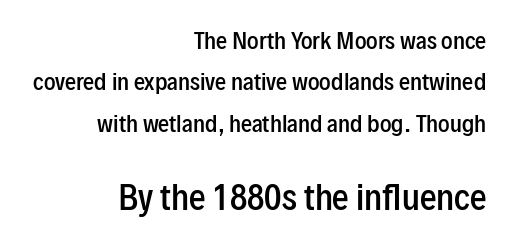
{"serif": "no", "italic": "no", "bold": "semi", "weight": "semibold", "width": "condensed", "stroke_contrast": "low", "x_height": "medium", "monospaced": "no", "underline": "no", "align": "right", "line_spacing_ratio": 1.88, "letter_spacing": "normal", "letter_spacing_em": 0.0, "larger_block": "second", "size_ratio": 1.5, "glyph_px": 33}
